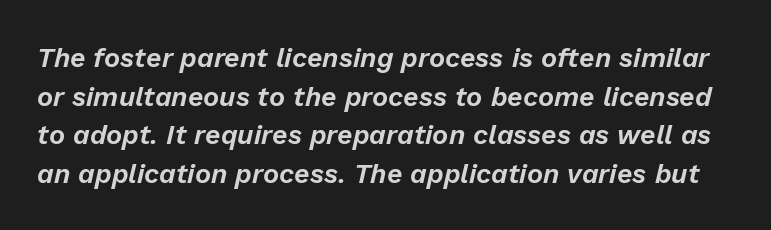
{"italic": "yes", "lean": "right", "slant_degrees": 13, "underline": "no", "line_spacing": "normal", "line_spacing_ratio": 1.43, "letter_spacing": "normal", "letter_spacing_em": 0.0, "glyph_px": 27}
